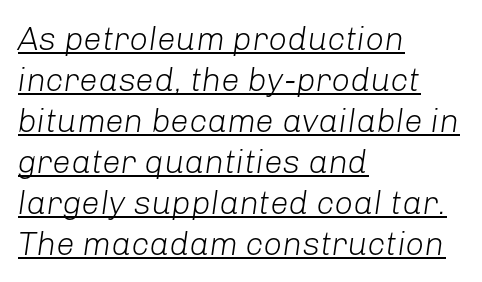
The image shows 33 px light type, italic (leaning right); set left-aligned, line spacing 1.24x, normal letter spacing, underlined; low stroke contrast and a medium x-height.
